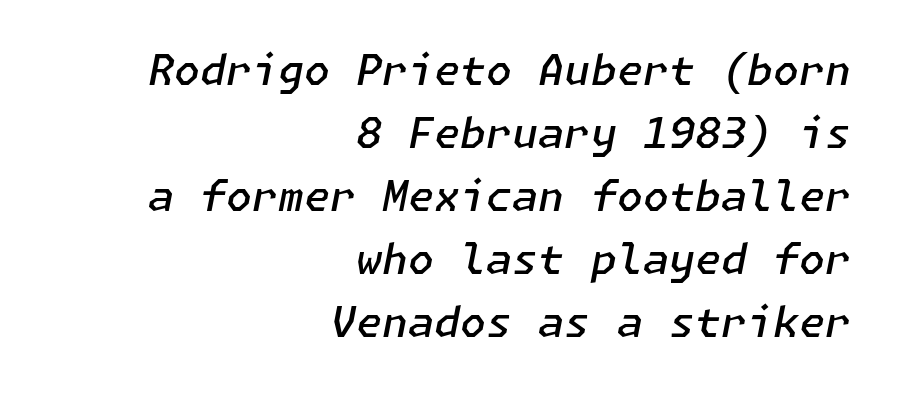
The image shows 42 px semibold type, italic (leaning right); set right-aligned, normal line spacing (1.5x), normal letter spacing, not underlined; low stroke contrast and a medium x-height.
